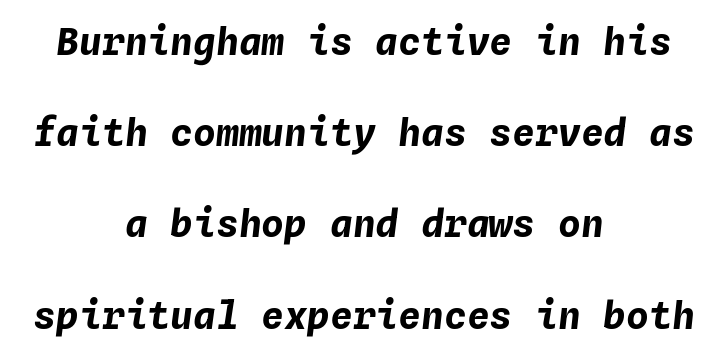
The image shows 38 px bold type, italic (leaning right), monospaced; set centered, loose line spacing (2.4x), normal letter spacing, not underlined; low stroke contrast and a medium x-height.
